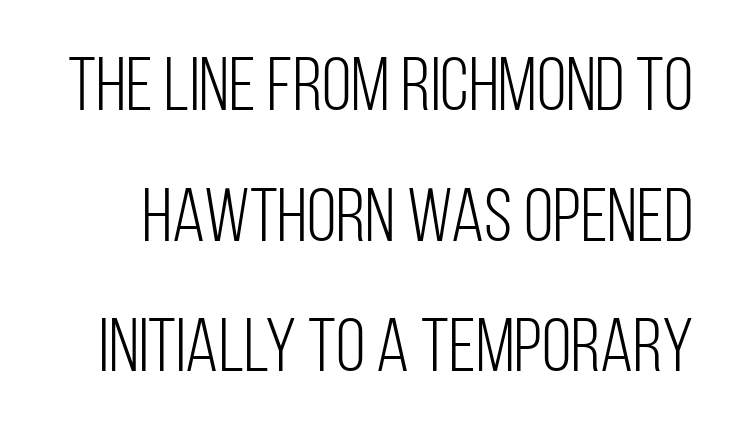
Examine the stroke ends and you'll find no serifs. Type without underlining. This sample has the flowing, uneven cadence of proportional lettering. Glyph-to-glyph distance matches everyday printed text.
